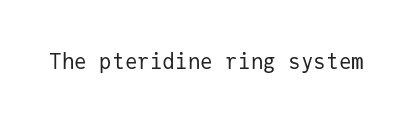
The passage shown is not underscored anywhere. The font's upright variant was chosen for this text. Stems here are at most as thick as an everyday book face. Observe the ordinary spacing: letters are neighbours, not strangers.
